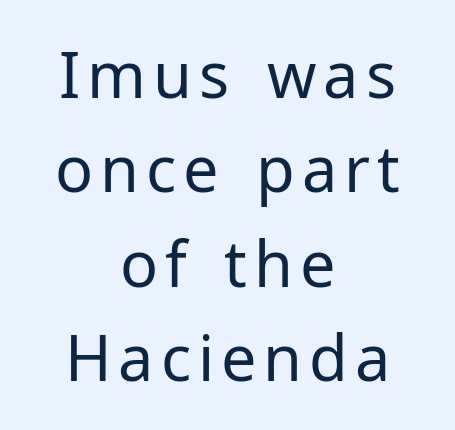
Q: Is the text bold? A: No.
Q: Is the text italic (slanted)? A: No, it is upright.
Q: Is the typeface a serif or a sans-serif typeface? A: Sans-serif.
Q: Is the text underlined? A: No.
Q: How is the paragraph aligned? A: Centered.
Q: Is the spacing between lines tight, normal or loose? A: Normal.
Q: Width (condensed, normal, or wide)? A: Normal.
Q: Stroke contrast? A: Low.
Q: x-height? A: Medium.
Q: Monospaced? A: No.
